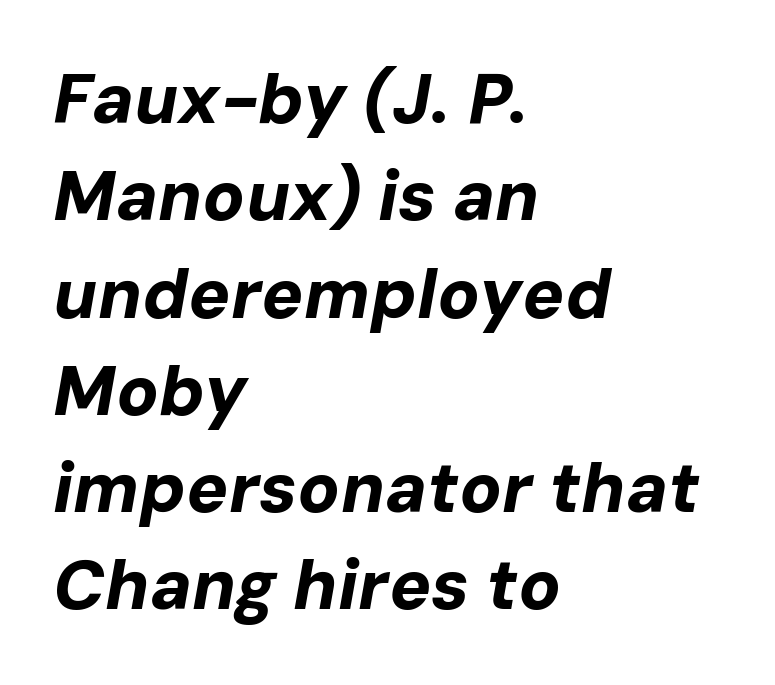
The image shows 70 px bold type, italic (leaning right); set left-aligned, normal line spacing (1.39x), normal letter spacing, not underlined; low stroke contrast and a medium x-height.
